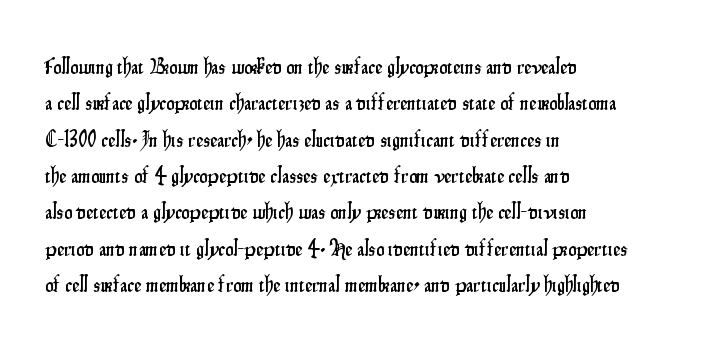
Q: Is the text italic (slanted)? A: No, it is upright.
Q: Is the text underlined? A: No.
Q: How is the paragraph aligned? A: Left-aligned.
Q: Is the spacing between letters normal or unusually wide? A: Normal.
Q: Is the spacing between lines tight, normal or loose? A: Normal.
